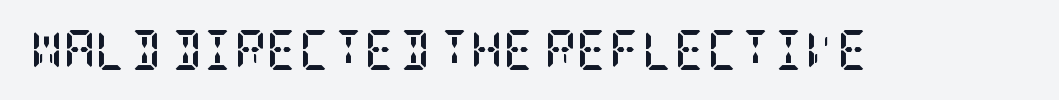
The image shows 40 px semibold, condensed serif type, upright; set normal letter spacing, not underlined; low stroke contrast and a large x-height.
